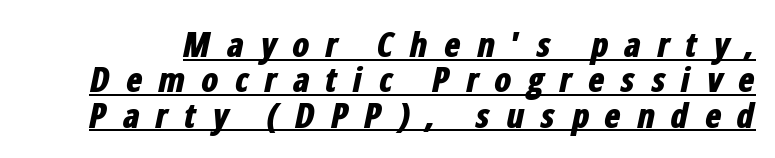
The image shows 34 px bold, condensed type, italic (leaning right); set tight line spacing (1.04x), unusually wide letter spacing (+0.46 em), underlined; low stroke contrast and a medium x-height.
